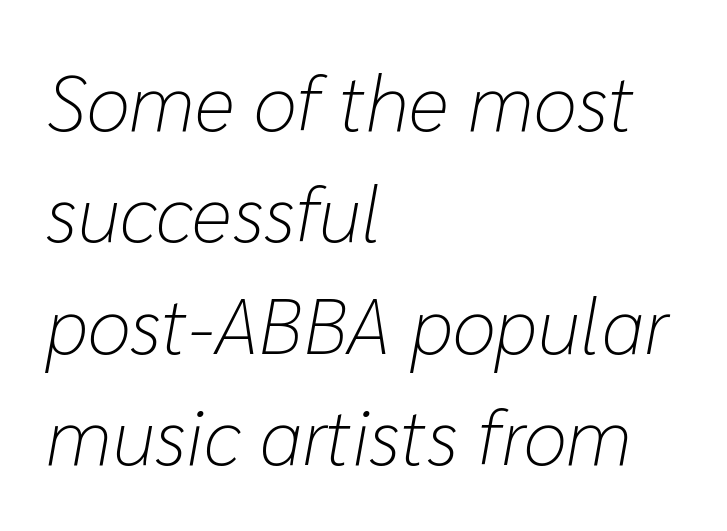
A typesetter would mark this as italic. The words here are not underlined. Spacing verdict: proportional, widths tailored to each character. No extra ink here — the face is not bold.
